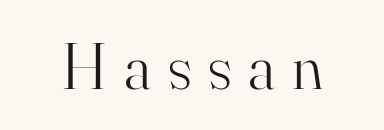
Q: Is the text bold? A: No.
Q: Is the text italic (slanted)? A: No, it is upright.
Q: Is the typeface a serif or a sans-serif typeface? A: Serif.
Q: Is the text underlined? A: No.
Q: Is the spacing between letters normal or unusually wide? A: Unusually wide.
Q: Width (condensed, normal, or wide)? A: Normal.
Q: Stroke contrast? A: High.
Q: x-height? A: Small.
Q: Monospaced? A: No.
